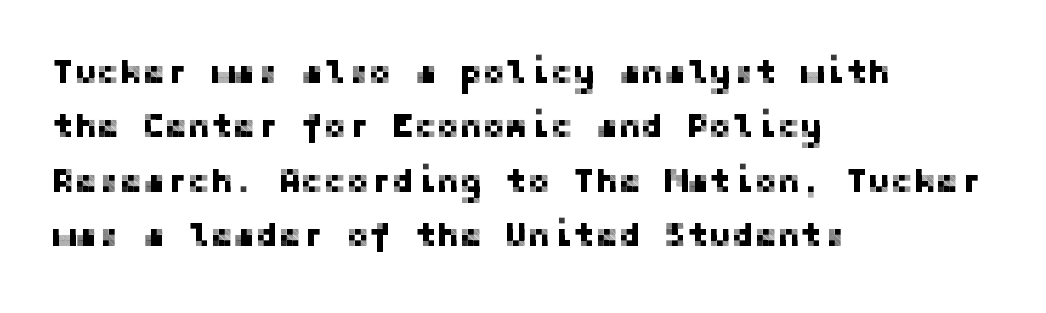
Q: Is the text italic (slanted)? A: No, it is upright.
Q: Is the typeface a serif or a sans-serif typeface? A: Sans-serif.
Q: Is the text underlined? A: No.
Q: How is the paragraph aligned? A: Left-aligned.
Q: Is the spacing between letters normal or unusually wide? A: Normal.
Q: Is the spacing between lines tight, normal or loose? A: Normal.
Q: Width (condensed, normal, or wide)? A: Normal.
Q: Stroke contrast? A: Low.
Q: x-height? A: Medium.
